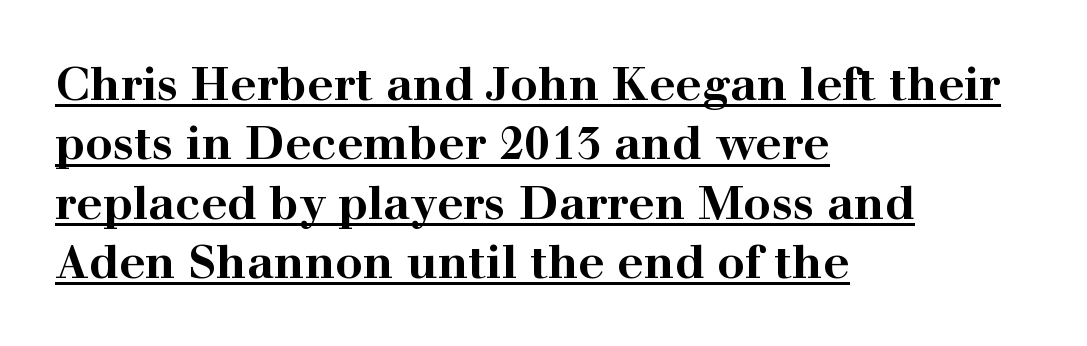
Q: Is the text bold? A: Yes.
Q: Is the text italic (slanted)? A: No, it is upright.
Q: Is the typeface a serif or a sans-serif typeface? A: Serif.
Q: Is the text underlined? A: Yes.
Q: How is the paragraph aligned? A: Left-aligned.
Q: Is the spacing between letters normal or unusually wide? A: Normal.
Q: Is the spacing between lines tight, normal or loose? A: Normal.
Q: Width (condensed, normal, or wide)? A: Wide.
Q: Stroke contrast? A: High.
Q: x-height? A: Medium.
Q: Monospaced? A: No.
